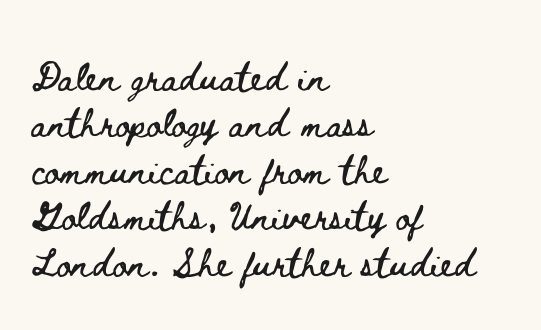
{"width": "wide", "stroke_contrast": "low", "x_height": "small", "monospaced": "no", "underline": "no", "align": "left", "line_spacing": "normal", "line_spacing_ratio": 1.29, "letter_spacing": "normal", "letter_spacing_em": 0.0, "glyph_px": 36}
